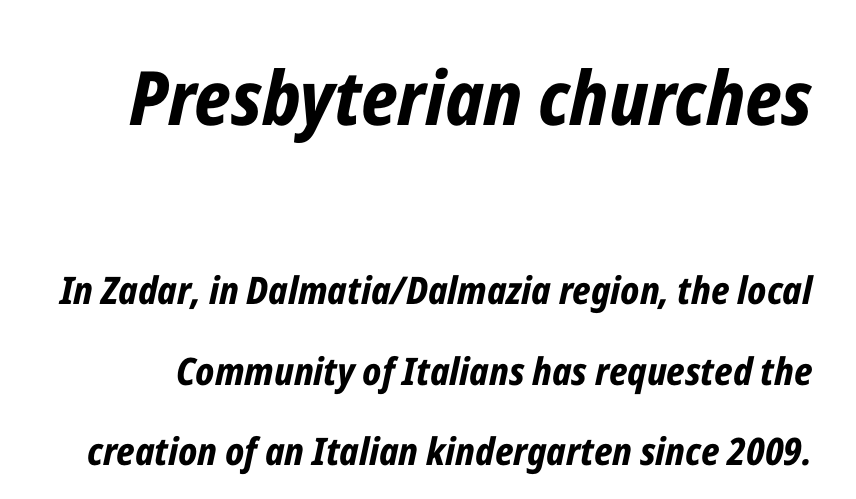
Q: Is the text bold? A: Yes.
Q: Is the text italic (slanted)? A: Yes, it leans right by about 12 degrees.
Q: Is the text underlined? A: No.
Q: Is the spacing between letters normal or unusually wide? A: Normal.
Q: Is the spacing between lines tight, normal or loose? A: Loose.
Q: Which block of text is set in a larger size, the first (top) or the second (bottom)? A: The first (top) one.
Q: Width (condensed, normal, or wide)? A: Condensed.
Q: Stroke contrast? A: Low.
Q: x-height? A: Medium.
Q: Monospaced? A: No.
